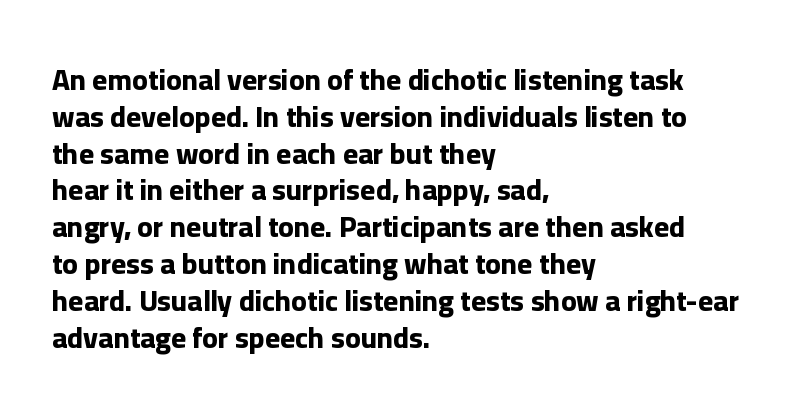
The image shows 29 px bold sans-serif type, upright; set left-aligned, normal line spacing (1.27x), normal letter spacing, not underlined; low stroke contrast and a medium x-height.
